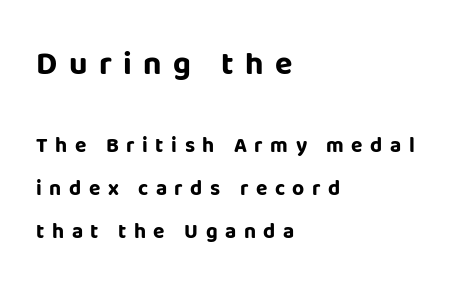
Interline gaps are noticeably wide in this sample. Posture: straight, roman, zero tilt. The typeface chosen for these lines omits serifs. Two sizes are in play, and the larger belongs to the first block.
